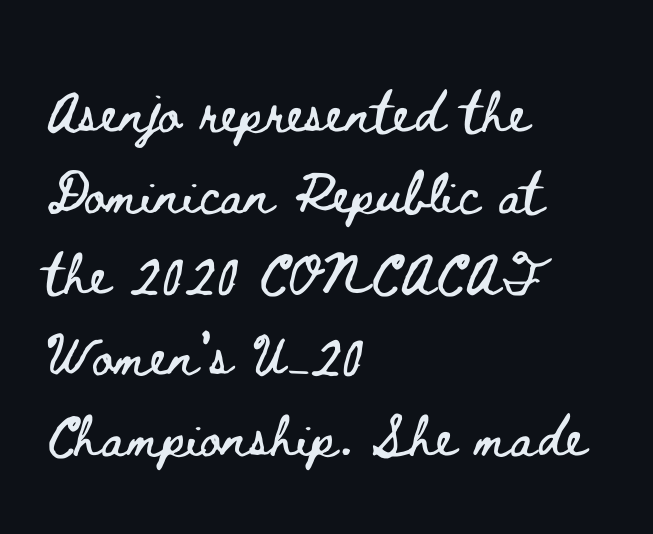
The image shows 52 px wide type; set left-aligned, normal line spacing (1.56x), normal letter spacing, not underlined; low stroke contrast and a small x-height.
